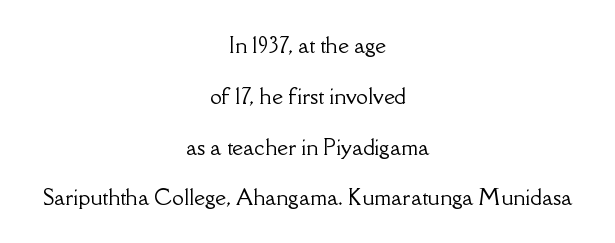
You could fit nearly another row in the gap between these rows. Type without underlining. Every stem runs plumb, perpendicular to the baseline. Is the block centered? Yes — each line is placed symmetrically about the middle. Observe the ordinary spacing: letters are neighbours, not strangers.
